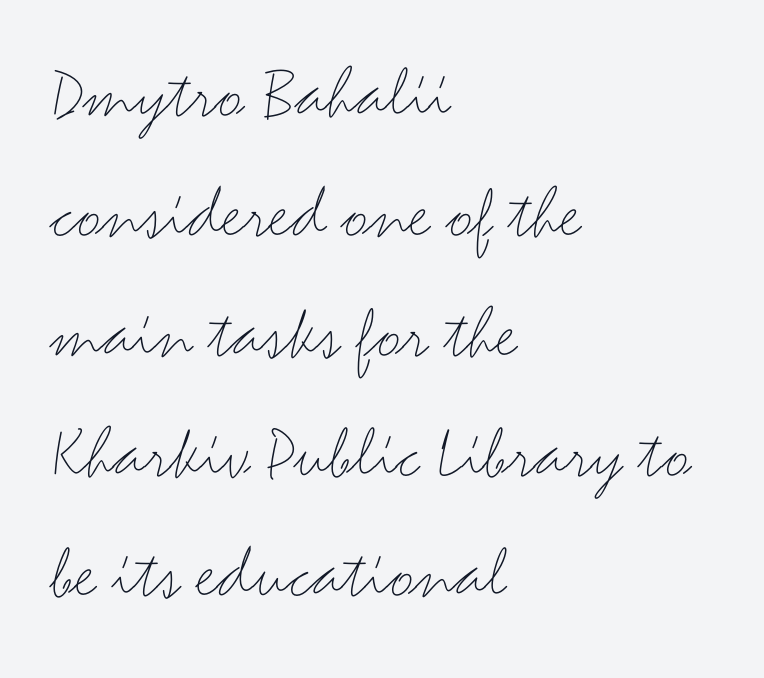
{"serif": "no", "bold": "no", "weight": "thin", "width": "wide", "stroke_contrast": "medium", "x_height": "small", "monospaced": "no", "underline": "no", "align": "left", "line_spacing": "normal", "line_spacing_ratio": 1.58, "letter_spacing": "normal", "letter_spacing_em": 0.0, "glyph_px": 76}
